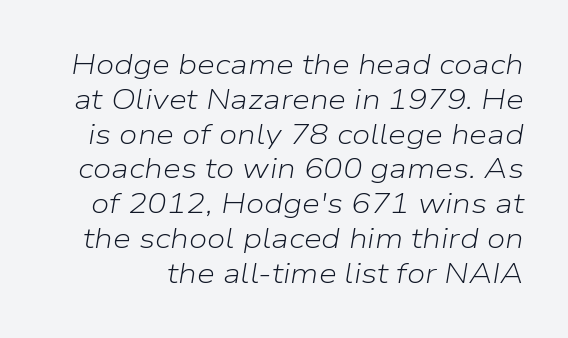
Q: Is the text bold? A: No.
Q: Is the text italic (slanted)? A: Yes, it leans right by about 9 degrees.
Q: Is the text underlined? A: No.
Q: Is the spacing between letters normal or unusually wide? A: Normal.
Q: Width (condensed, normal, or wide)? A: Normal.
Q: Stroke contrast? A: Low.
Q: x-height? A: Medium.
Q: Monospaced? A: No.
